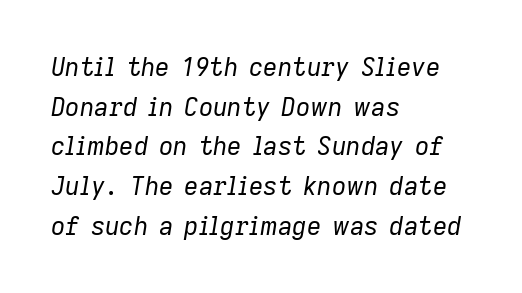
The glyphs look as if they've been sheared to an angle. Does the leading feel generous? No, just average. Honestly, there is no underline to notice here at all. This is not heavy type; no bold has been used. This sample is left-justified, so line endings fall wherever the words run out. You could call the tracking neutral — neither tight nor loose.
